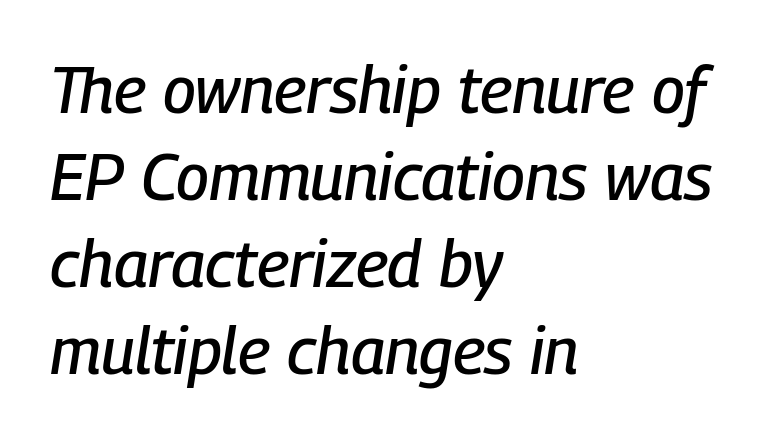
The whole block is typeset with a tilt. Leading matches the norm, producing a regular column. Do the characters align in a grid? No, the font is proportional. Honestly, the letter spacing is just normal — you wouldn't notice it.
